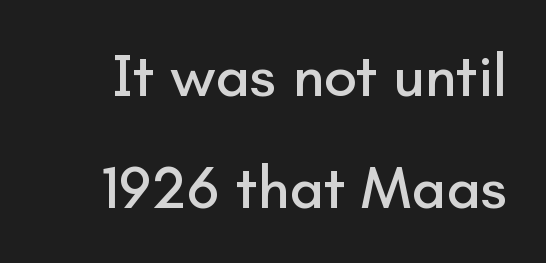
{"serif": "no", "italic": "no", "width": "normal", "stroke_contrast": "low", "x_height": "small", "monospaced": "no", "underline": "no", "line_spacing_ratio": 1.86, "letter_spacing": "normal", "letter_spacing_em": 0.0, "glyph_px": 60}
